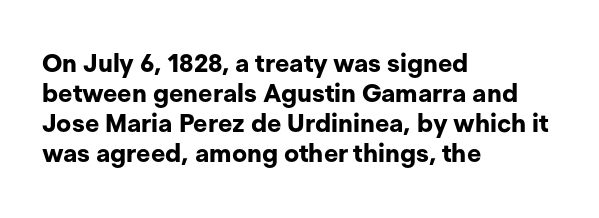
{"italic": "no", "bold": "yes", "underline": "no", "align": "left", "line_spacing_ratio": 1.2, "letter_spacing": "normal", "letter_spacing_em": 0.0, "glyph_px": 25}
